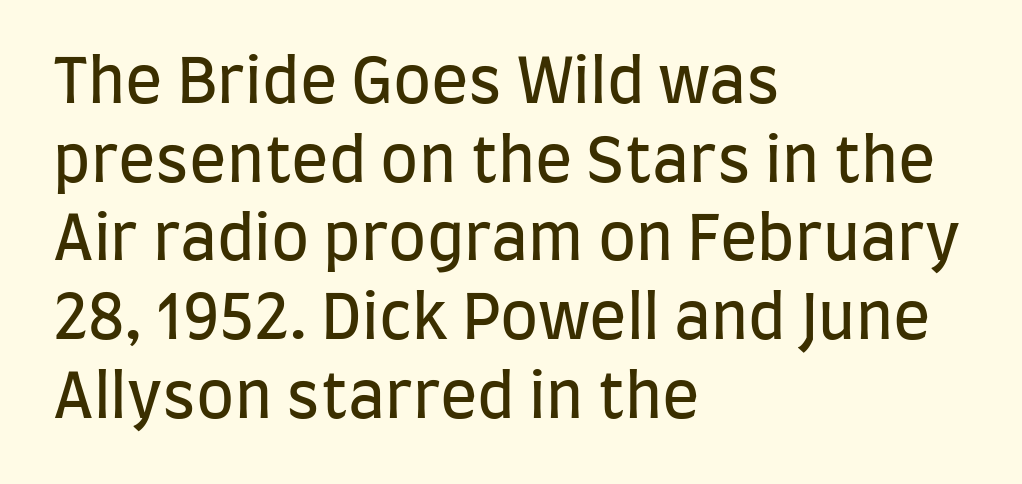
The designer left line spacing at the default. Each letter's strokes conclude bluntly, with no projecting serifs. Tracking value appears to be zero — textbook default spacing. Every row of glyphs begins at an identical x-position on the left. The words here are not underlined.
